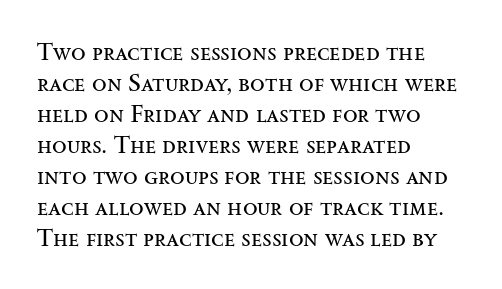
These lines keep a tight, regular rhythm from letter to letter. Notice how descenders clear the ascenders below comfortably — that's standard leading. These lines were composed using upright roman letters. One-word summary of the alignment: left. Nobody drew a line under any word here. The typesetting does not lean heavy: it is not bold.
